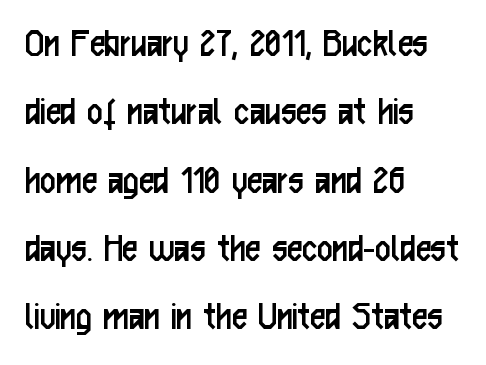
The image shows 43 px regular-weight, condensed sans-serif type, upright; set left-aligned, normal line spacing (1.59x), normal letter spacing, not underlined; low stroke contrast and a medium x-height.
